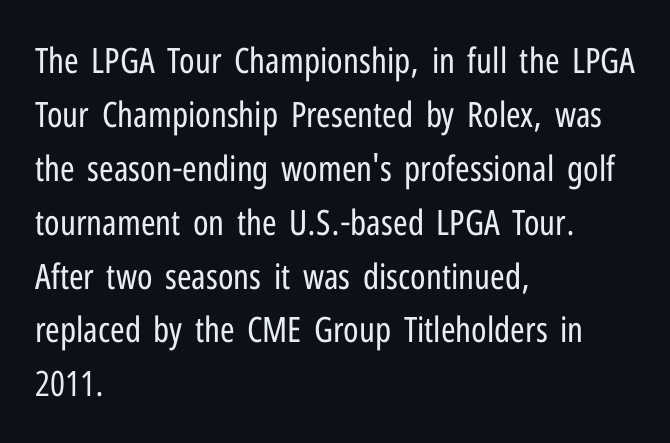
The image shows 35 px regular-weight, condensed sans-serif type, upright; set left-aligned, normal line spacing (1.54x), normal letter spacing, not underlined; low stroke contrast and a medium x-height.
